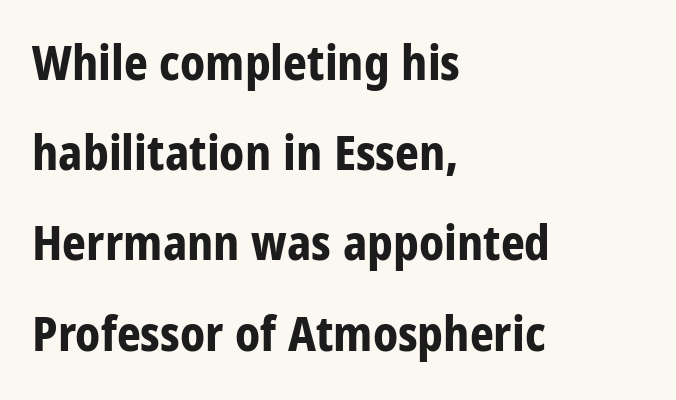
{"serif": "no", "italic": "no", "bold": "yes", "weight": "bold", "width": "condensed", "stroke_contrast": "low", "x_height": "large", "monospaced": "no", "underline": "no", "align": "left", "line_spacing": "loose", "line_spacing_ratio": 1.92, "letter_spacing": "normal", "letter_spacing_em": 0.0, "glyph_px": 47}
